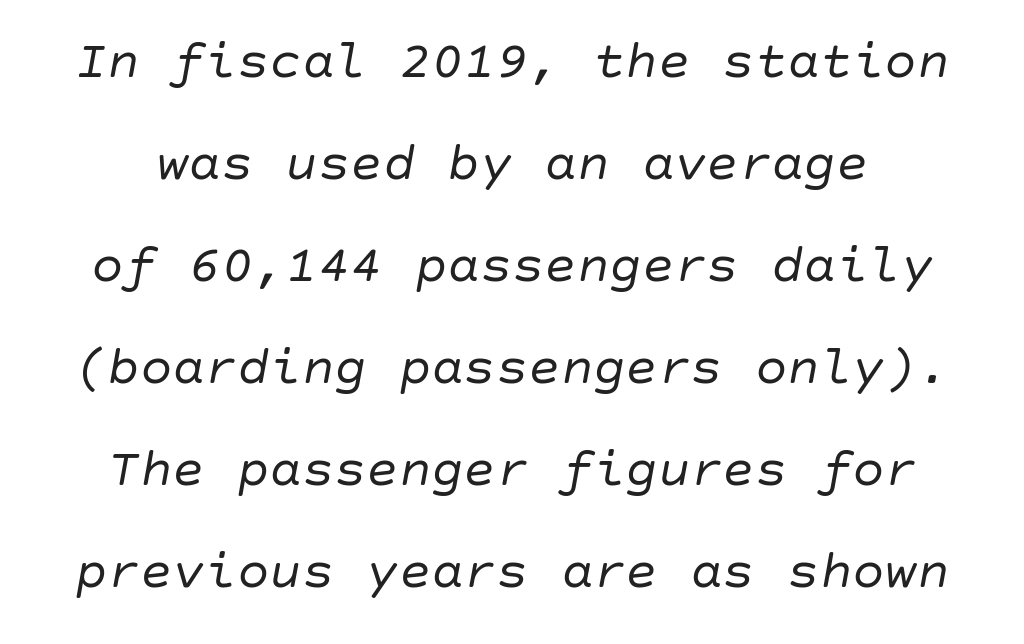
Q: Is the text bold? A: No.
Q: Is the text italic (slanted)? A: Yes, it leans right by about 10 degrees.
Q: Is the text underlined? A: No.
Q: Is the spacing between letters normal or unusually wide? A: Normal.
Q: Width (condensed, normal, or wide)? A: Normal.
Q: Stroke contrast? A: Low.
Q: x-height? A: Large.
